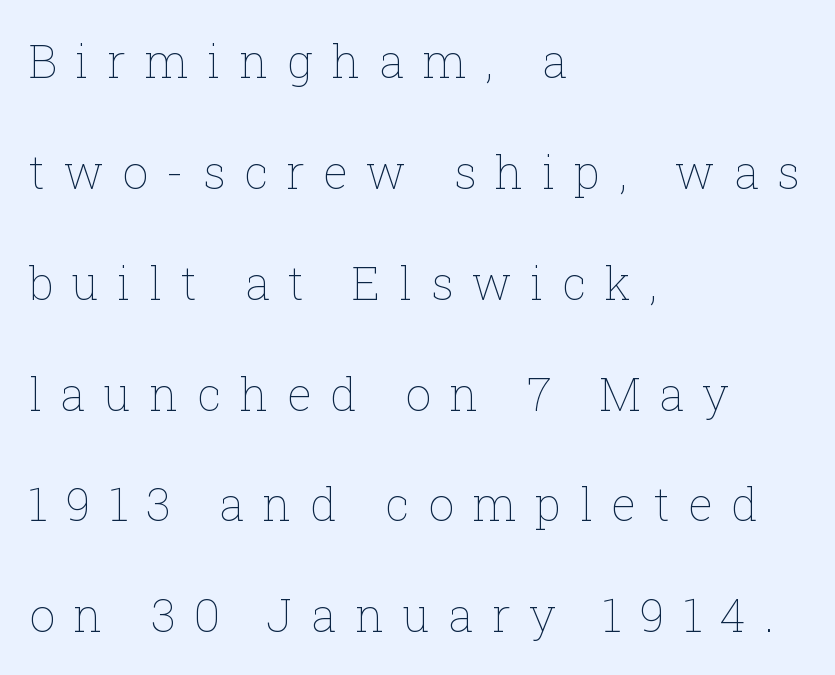
Q: Is the text bold? A: No.
Q: Is the text italic (slanted)? A: No, it is upright.
Q: Is the text underlined? A: No.
Q: How is the paragraph aligned? A: Left-aligned.
Q: Is the spacing between letters normal or unusually wide? A: Unusually wide.
Q: Is the spacing between lines tight, normal or loose? A: Loose.
Q: Width (condensed, normal, or wide)? A: Normal.
Q: Stroke contrast? A: Low.
Q: x-height? A: Medium.
Q: Monospaced? A: No.
